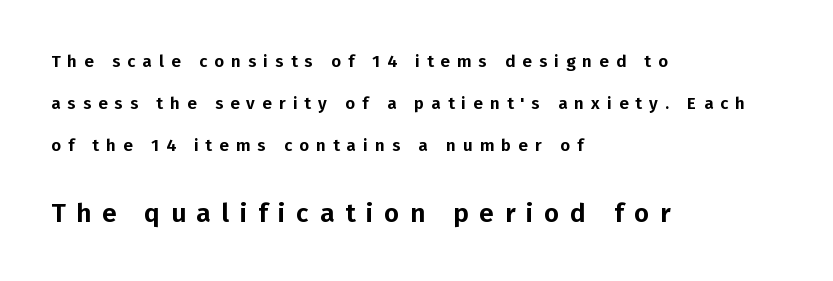
Q: Is the text italic (slanted)? A: No, it is upright.
Q: Is the text underlined? A: No.
Q: How is the paragraph aligned? A: Left-aligned.
Q: Is the spacing between letters normal or unusually wide? A: Unusually wide.
Q: Is the spacing between lines tight, normal or loose? A: Loose.
Q: Which block of text is set in a larger size, the first (top) or the second (bottom)? A: The second (bottom) one.
